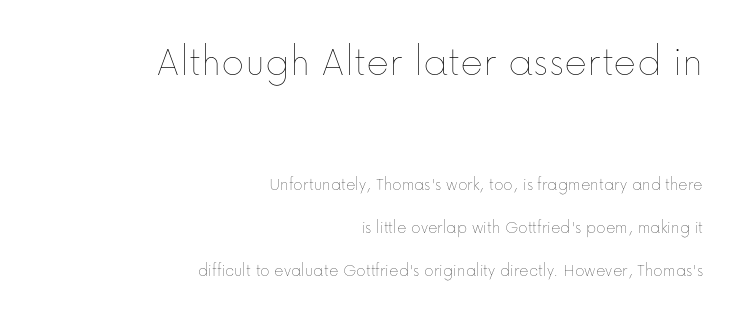
Between one letter and the next there's only the usual sliver of space. The typography opts for an upright posture over an oblique one. Heft: none added — not bold. A bare baseline throughout the passage.
